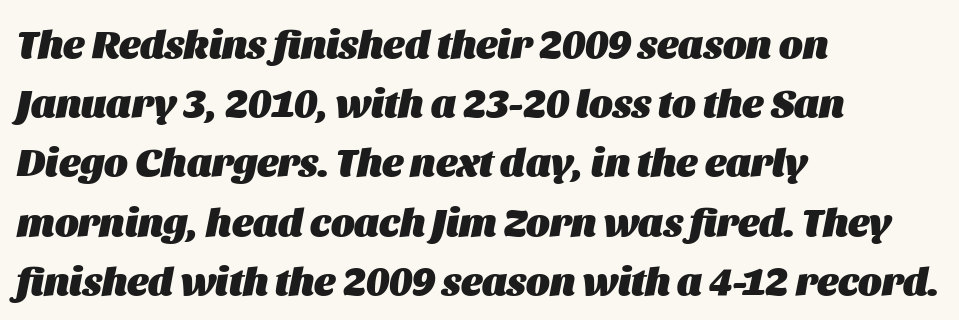
{"italic": "yes", "lean": "right", "slant_degrees": 11, "bold": "yes", "weight": "heavy", "width": "normal", "stroke_contrast": "medium", "x_height": "large", "monospaced": "no", "underline": "no", "align": "left", "line_spacing": "normal", "line_spacing_ratio": 1.48, "letter_spacing": "normal", "letter_spacing_em": 0.0, "glyph_px": 40}
